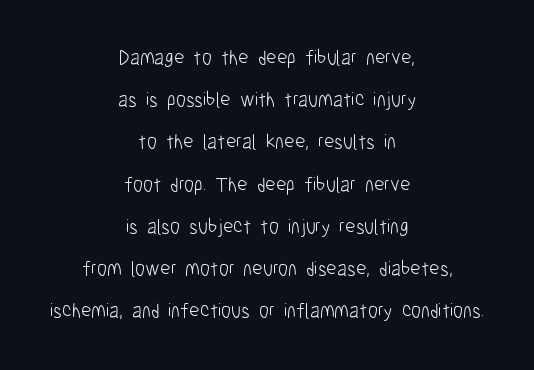
Q: Is the text bold? A: No.
Q: Is the text italic (slanted)? A: No, it is upright.
Q: Is the text underlined? A: No.
Q: How is the paragraph aligned? A: Centered.
Q: Is the spacing between letters normal or unusually wide? A: Normal.
Q: Is the spacing between lines tight, normal or loose? A: Loose.
